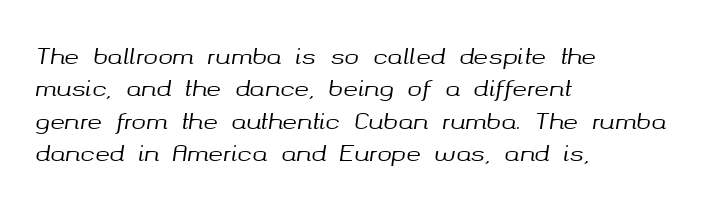
Q: Is the text italic (slanted)? A: Yes, it leans right by about 8 degrees.
Q: Is the text underlined? A: No.
Q: How is the paragraph aligned? A: Left-aligned.
Q: Is the spacing between letters normal or unusually wide? A: Normal.
Q: Is the spacing between lines tight, normal or loose? A: Normal.
